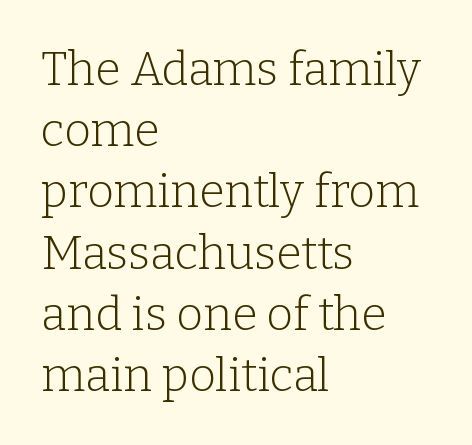
The image shows 46 px light serif type, upright; set left-aligned, normal line spacing (1.33x), normal letter spacing, not underlined; low stroke contrast and a medium x-height.
